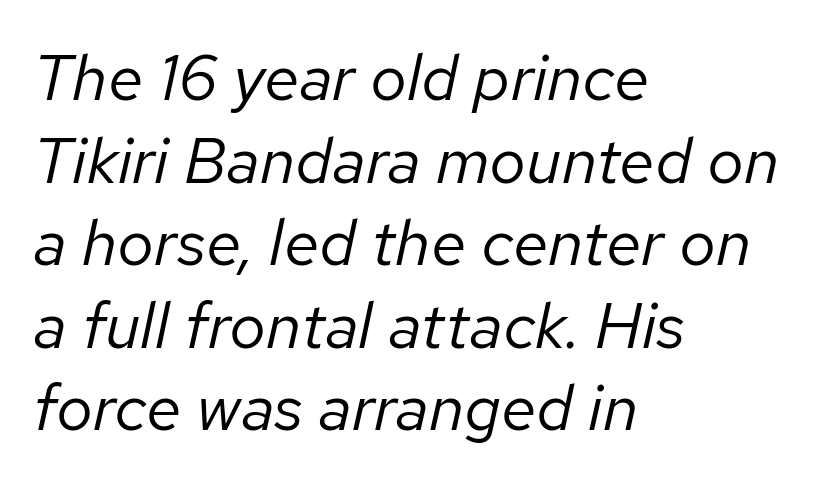
This sample has the flowing, uneven cadence of proportional lettering. Layout note: lines flush left. Whoever set this chose a conventional vertical rhythm. How are the letters spaced? Ordinarily, with no added tracking. The weight would be labelled regular, book, light, or lighter still.
